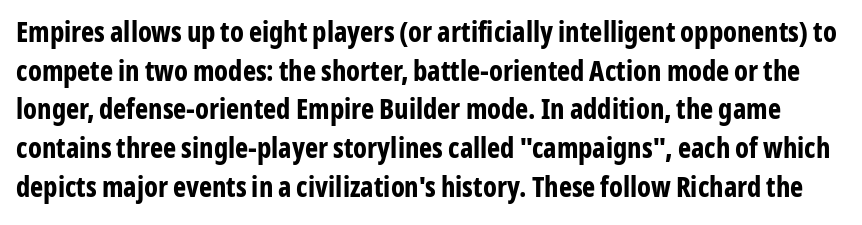
{"serif": "no", "italic": "no", "bold": "yes", "weight": "bold", "width": "condensed", "stroke_contrast": "low", "x_height": "medium", "monospaced": "no", "underline": "no", "line_spacing": "normal", "line_spacing_ratio": 1.38, "letter_spacing": "normal", "letter_spacing_em": 0.0, "glyph_px": 28}
